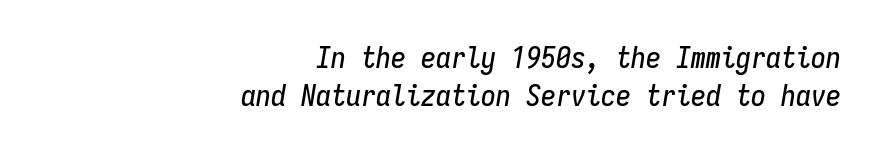
{"italic": "yes", "lean": "right", "slant_degrees": 9, "width": "condensed", "stroke_contrast": "low", "x_height": "medium", "monospaced": "yes", "underline": "no", "align": "right", "line_spacing": "normal", "line_spacing_ratio": 1.26, "letter_spacing": "normal", "letter_spacing_em": 0.0, "glyph_px": 30}
